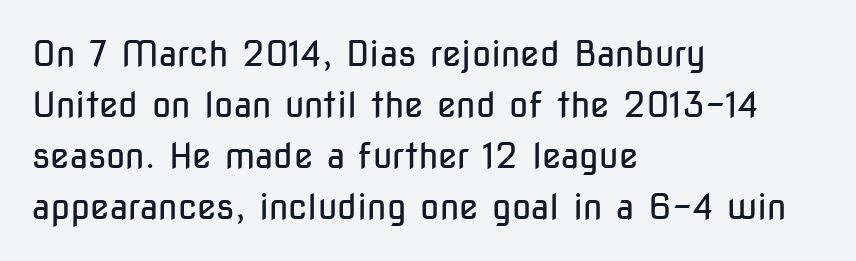
The rendering uses natural spacing where letterforms have individual widths. Glyph-to-glyph distance matches everyday printed text. The typeface has the unassuming heft of standard copy or less. No feet cap the strokes, marking this as sans-serif type.
